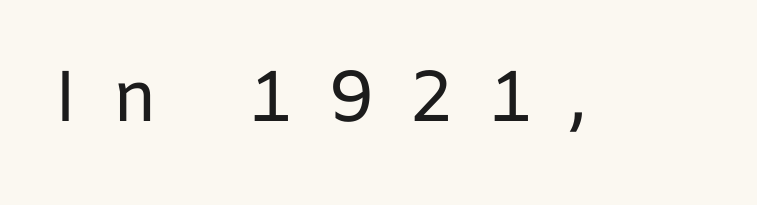
Q: Is the text bold? A: No.
Q: Is the text italic (slanted)? A: No, it is upright.
Q: Is the typeface a serif or a sans-serif typeface? A: Sans-serif.
Q: Is the text underlined? A: No.
Q: Is the spacing between letters normal or unusually wide? A: Unusually wide.
Q: Width (condensed, normal, or wide)? A: Normal.
Q: Stroke contrast? A: Low.
Q: x-height? A: Medium.
Q: Monospaced? A: No.
